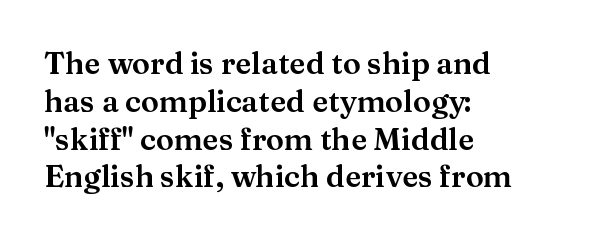
Q: Is the text italic (slanted)? A: No, it is upright.
Q: Is the typeface a serif or a sans-serif typeface? A: Serif.
Q: Is the text underlined? A: No.
Q: How is the paragraph aligned? A: Left-aligned.
Q: Is the spacing between letters normal or unusually wide? A: Normal.
Q: Is the spacing between lines tight, normal or loose? A: Normal.
Q: Width (condensed, normal, or wide)? A: Wide.
Q: Stroke contrast? A: Medium.
Q: x-height? A: Medium.
Q: Monospaced? A: No.
